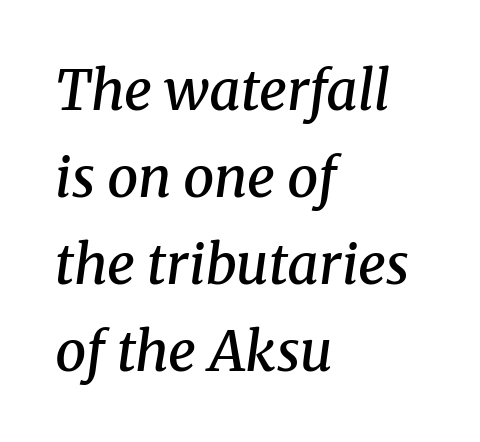
{"serif": "yes", "italic": "yes", "lean": "right", "slant_degrees": 8, "bold": "semi", "weight": "semibold", "width": "normal", "stroke_contrast": "medium", "x_height": "medium", "monospaced": "no", "underline": "no", "align": "left", "line_spacing": "normal", "line_spacing_ratio": 1.58, "letter_spacing": "normal", "letter_spacing_em": 0.0, "glyph_px": 55}
